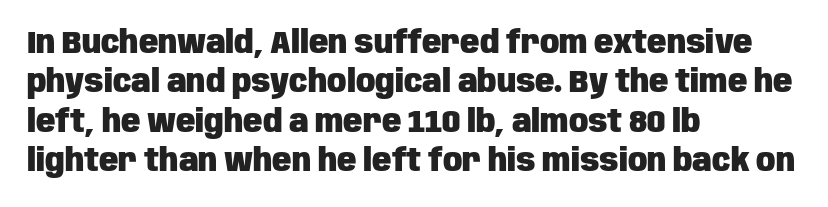
{"serif": "no", "italic": "no", "bold": "yes", "weight": "heavy", "width": "condensed", "stroke_contrast": "low", "x_height": "large", "monospaced": "no", "underline": "no", "align": "left", "line_spacing_ratio": 1.23, "letter_spacing": "normal", "letter_spacing_em": 0.0, "glyph_px": 32}
